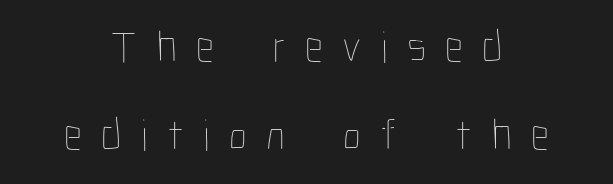
Q: Is the text bold? A: No.
Q: Is the text italic (slanted)? A: No, it is upright.
Q: Is the text underlined? A: No.
Q: How is the paragraph aligned? A: Centered.
Q: Is the spacing between letters normal or unusually wide? A: Unusually wide.
Q: Is the spacing between lines tight, normal or loose? A: Loose.
Q: Width (condensed, normal, or wide)? A: Condensed.
Q: Stroke contrast? A: Low.
Q: x-height? A: Medium.
Q: Monospaced? A: No.
